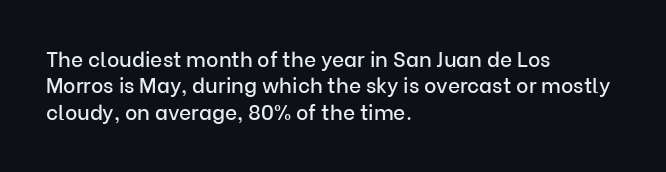
Q: Is the text italic (slanted)? A: No, it is upright.
Q: Is the text underlined? A: No.
Q: How is the paragraph aligned? A: Left-aligned.
Q: Is the spacing between letters normal or unusually wide? A: Normal.
Q: Is the spacing between lines tight, normal or loose? A: Normal.
